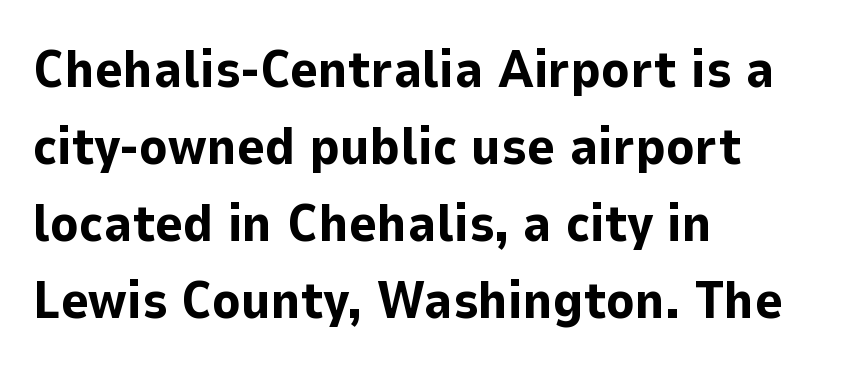
Q: Is the text bold? A: Yes.
Q: Is the text italic (slanted)? A: No, it is upright.
Q: Is the typeface a serif or a sans-serif typeface? A: Sans-serif.
Q: Is the text underlined? A: No.
Q: How is the paragraph aligned? A: Left-aligned.
Q: Is the spacing between letters normal or unusually wide? A: Normal.
Q: Is the spacing between lines tight, normal or loose? A: Normal.
Q: Width (condensed, normal, or wide)? A: Normal.
Q: Stroke contrast? A: Low.
Q: x-height? A: Medium.
Q: Monospaced? A: No.
